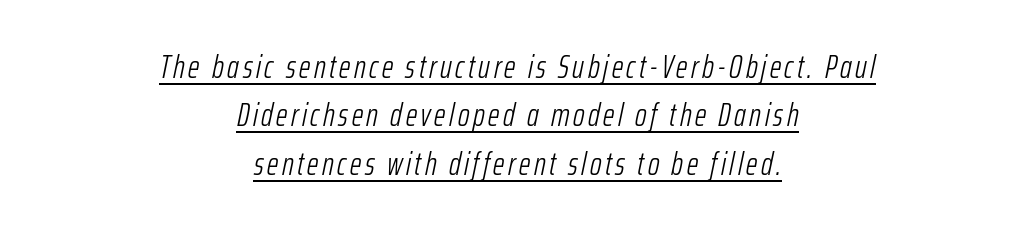
Q: Is the text bold? A: No.
Q: Is the text italic (slanted)? A: Yes, it leans right by about 12 degrees.
Q: Is the text underlined? A: Yes.
Q: How is the paragraph aligned? A: Centered.
Q: Is the spacing between lines tight, normal or loose? A: Normal.
Q: Width (condensed, normal, or wide)? A: Condensed.
Q: Stroke contrast? A: Low.
Q: x-height? A: Medium.
Q: Monospaced? A: No.
